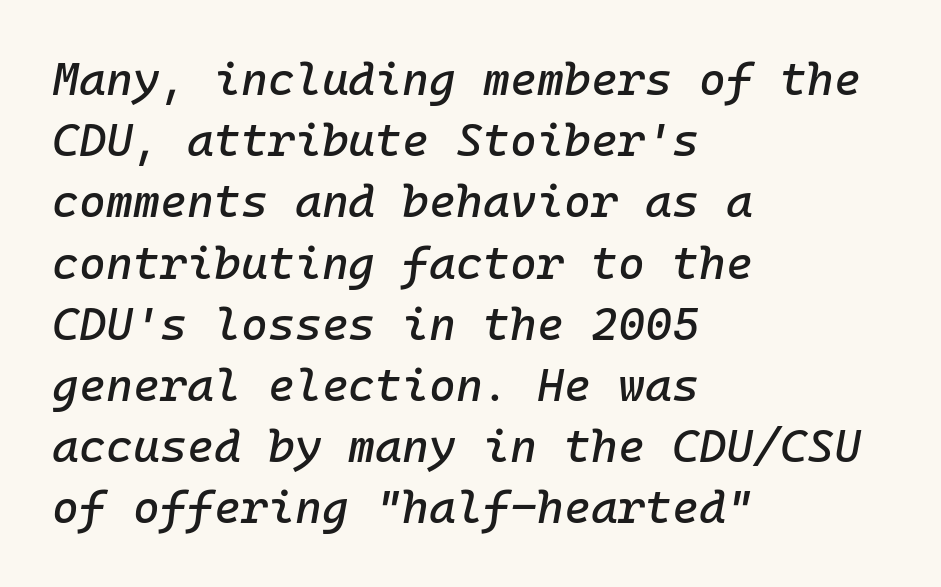
{"italic": "yes", "lean": "right", "slant_degrees": 10, "width": "normal", "stroke_contrast": "low", "x_height": "medium", "monospaced": "yes", "underline": "no", "align": "left", "line_spacing": "normal", "line_spacing_ratio": 1.33, "letter_spacing": "normal", "letter_spacing_em": 0.0, "glyph_px": 46}
